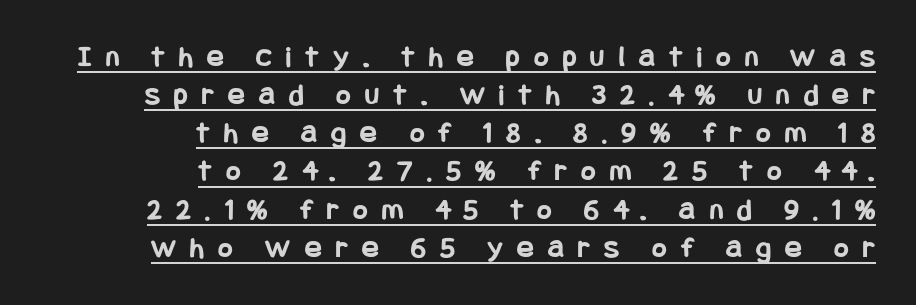
The image shows 31 px bold, condensed sans-serif type, upright; set right-aligned, line spacing 1.23x, unusually wide letter spacing (+0.46 em), underlined; low stroke contrast and a large x-height.
